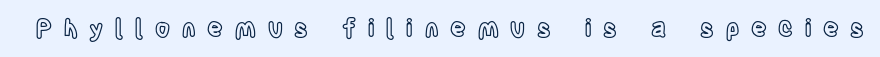
This rendering widens character spacing well past its baseline value. Glance below the letters and you will spot only blank space. Ascenders rise straight up at ninety degrees.
